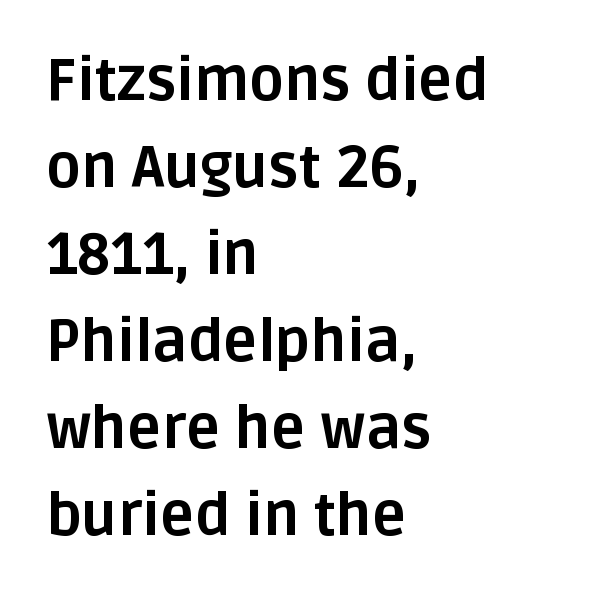
{"serif": "no", "italic": "no", "bold": "yes", "weight": "bold", "width": "normal", "stroke_contrast": "low", "x_height": "large", "monospaced": "no", "underline": "no", "align": "left", "line_spacing": "normal", "line_spacing_ratio": 1.5, "letter_spacing": "normal", "letter_spacing_em": 0.0, "glyph_px": 58}
